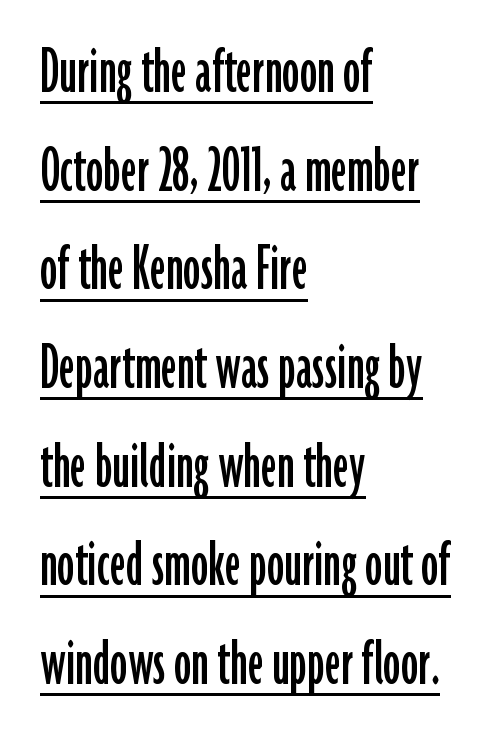
Q: Is the text italic (slanted)? A: No, it is upright.
Q: Is the typeface a serif or a sans-serif typeface? A: Sans-serif.
Q: Is the text underlined? A: Yes.
Q: How is the paragraph aligned? A: Left-aligned.
Q: Is the spacing between letters normal or unusually wide? A: Normal.
Q: Is the spacing between lines tight, normal or loose? A: Normal.
Q: Width (condensed, normal, or wide)? A: Condensed.
Q: Stroke contrast? A: Low.
Q: x-height? A: Medium.
Q: Monospaced? A: No.
